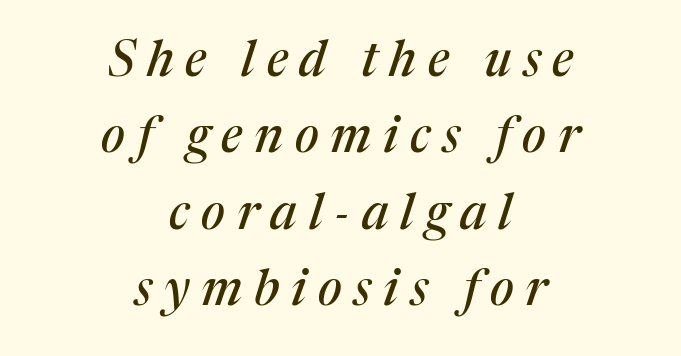
Q: Is the text italic (slanted)? A: Yes, it leans right by about 17 degrees.
Q: Is the typeface a serif or a sans-serif typeface? A: Serif.
Q: Is the text underlined? A: No.
Q: How is the paragraph aligned? A: Centered.
Q: Is the spacing between letters normal or unusually wide? A: Unusually wide.
Q: Is the spacing between lines tight, normal or loose? A: Normal.
Q: Width (condensed, normal, or wide)? A: Normal.
Q: Stroke contrast? A: Medium.
Q: x-height? A: Medium.
Q: Monospaced? A: No.
